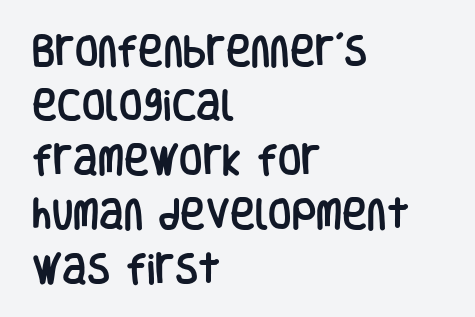
{"serif": "no", "italic": "no", "width": "condensed", "stroke_contrast": "low", "x_height": "large", "monospaced": "no", "underline": "no", "align": "left", "line_spacing": "normal", "line_spacing_ratio": 1.6, "letter_spacing": "normal", "letter_spacing_em": 0.0, "glyph_px": 34}
